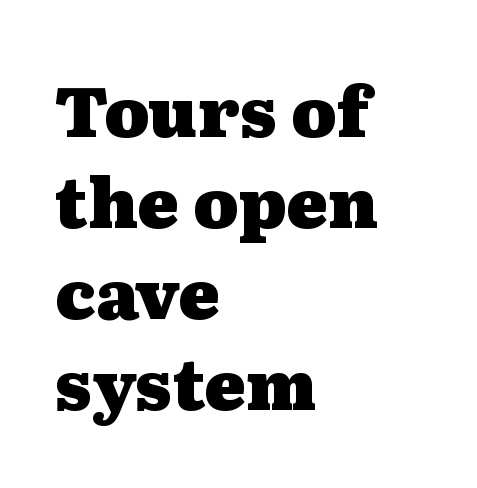
Q: Is the text bold? A: Yes.
Q: Is the text italic (slanted)? A: No, it is upright.
Q: Is the typeface a serif or a sans-serif typeface? A: Serif.
Q: Is the text underlined? A: No.
Q: How is the paragraph aligned? A: Left-aligned.
Q: Is the spacing between letters normal or unusually wide? A: Normal.
Q: Is the spacing between lines tight, normal or loose? A: Normal.
Q: Width (condensed, normal, or wide)? A: Wide.
Q: Stroke contrast? A: Medium.
Q: x-height? A: Medium.
Q: Monospaced? A: No.
